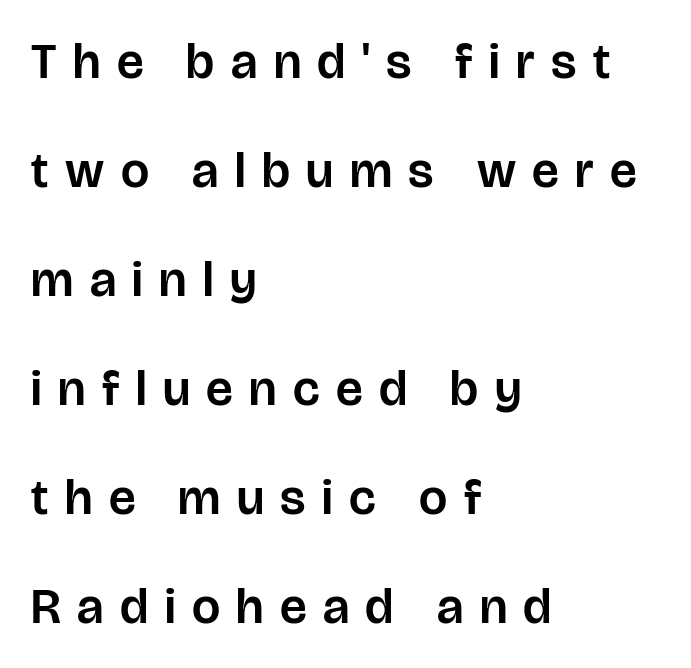
Q: Is the text italic (slanted)? A: No, it is upright.
Q: Is the typeface a serif or a sans-serif typeface? A: Sans-serif.
Q: Is the text underlined? A: No.
Q: How is the paragraph aligned? A: Left-aligned.
Q: Is the spacing between letters normal or unusually wide? A: Unusually wide.
Q: Is the spacing between lines tight, normal or loose? A: Loose.
Q: Width (condensed, normal, or wide)? A: Normal.
Q: Stroke contrast? A: Low.
Q: x-height? A: Large.
Q: Monospaced? A: No.
